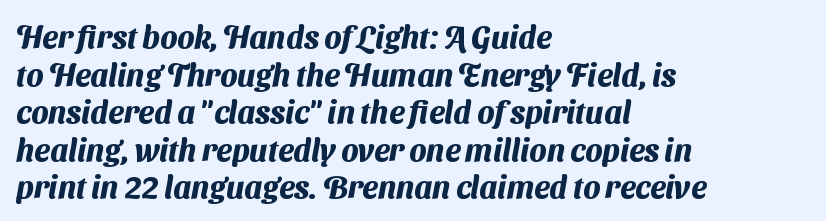
Q: Is the text bold? A: Yes.
Q: Is the typeface a serif or a sans-serif typeface? A: Sans-serif.
Q: Is the text underlined? A: No.
Q: How is the paragraph aligned? A: Left-aligned.
Q: Is the spacing between letters normal or unusually wide? A: Normal.
Q: Width (condensed, normal, or wide)? A: Normal.
Q: Stroke contrast? A: Medium.
Q: x-height? A: Medium.
Q: Monospaced? A: No.
